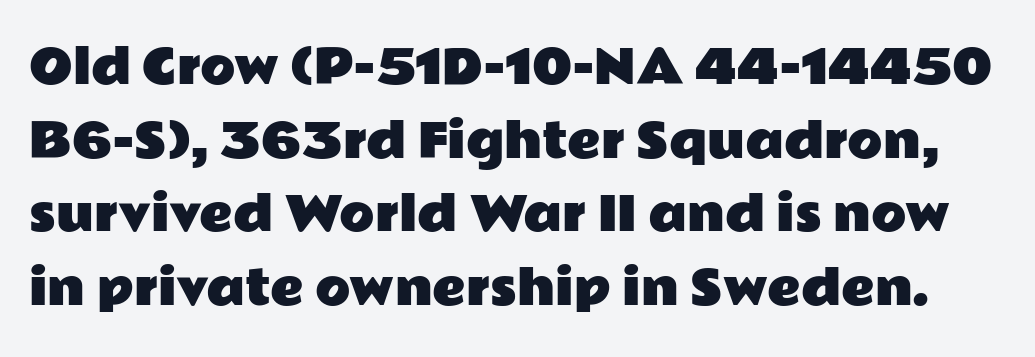
The image shows 46 px wide sans-serif type, upright; set normal line spacing (1.6x), normal letter spacing, not underlined; low stroke contrast and a medium x-height.
